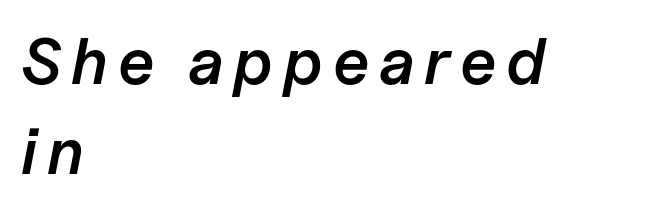
{"italic": "yes", "lean": "right", "slant_degrees": 11, "bold": "semi", "weight": "semibold", "width": "normal", "stroke_contrast": "low", "x_height": "medium", "monospaced": "no", "underline": "no", "align": "left", "line_spacing": "normal", "line_spacing_ratio": 1.39, "glyph_px": 65}
